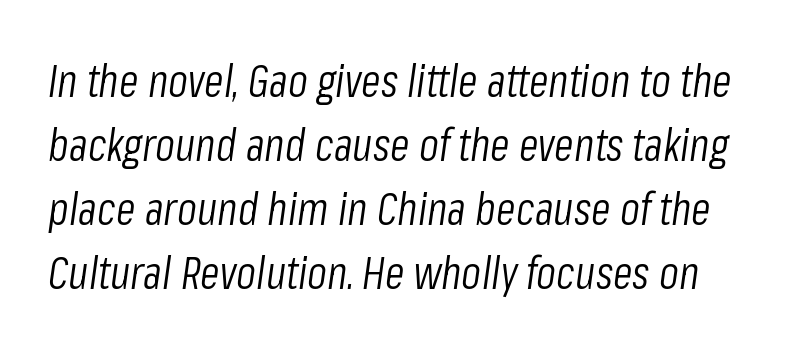
Q: Is the text bold? A: No.
Q: Is the text italic (slanted)? A: Yes, it leans right by about 8 degrees.
Q: Is the text underlined? A: No.
Q: Is the spacing between letters normal or unusually wide? A: Normal.
Q: Is the spacing between lines tight, normal or loose? A: Normal.
Q: Width (condensed, normal, or wide)? A: Condensed.
Q: Stroke contrast? A: Low.
Q: x-height? A: Medium.
Q: Monospaced? A: No.
